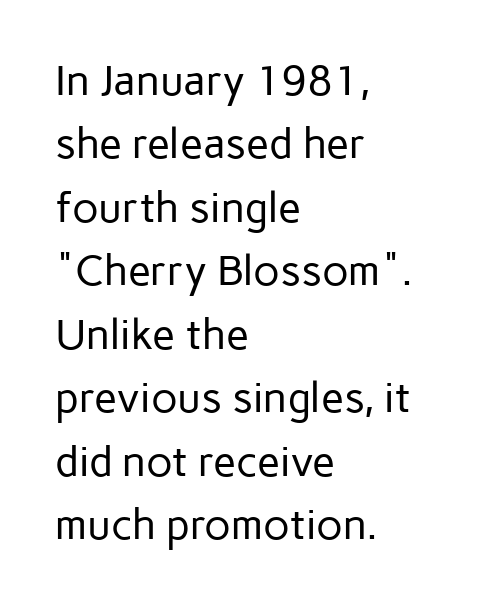
Do the characters align in a grid? No, the font is proportional. This reads as an unemphasized weight, regular at the heaviest. Reading down the block, your eye returns to a fixed left position each line. Characters remain perfectly vertical along every line.
